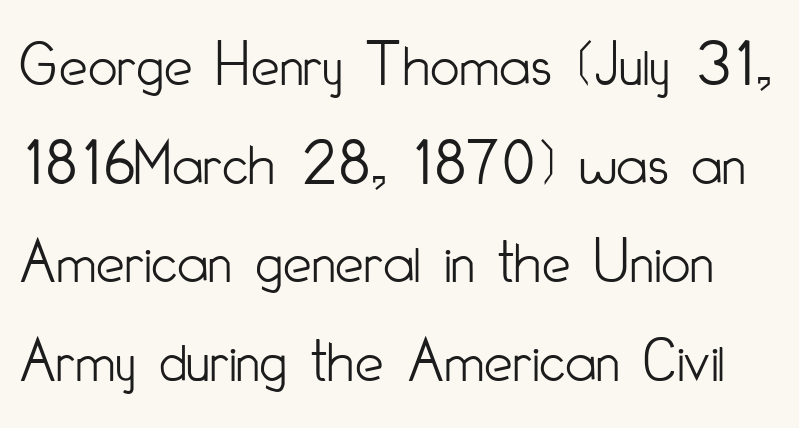
Q: Is the text bold? A: No.
Q: Is the text italic (slanted)? A: No, it is upright.
Q: Is the typeface a serif or a sans-serif typeface? A: Sans-serif.
Q: Is the text underlined? A: No.
Q: Is the spacing between letters normal or unusually wide? A: Normal.
Q: Is the spacing between lines tight, normal or loose? A: Normal.
Q: Width (condensed, normal, or wide)? A: Condensed.
Q: Stroke contrast? A: Low.
Q: x-height? A: Small.
Q: Monospaced? A: No.
